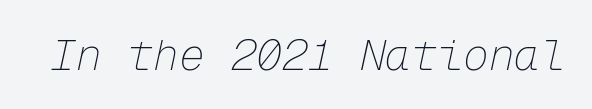
{"italic": "yes", "lean": "right", "slant_degrees": 12, "bold": "no", "weight": "thin", "width": "normal", "stroke_contrast": "low", "x_height": "medium", "monospaced": "yes", "underline": "no", "letter_spacing": "normal", "letter_spacing_em": 0.0, "glyph_px": 43}
